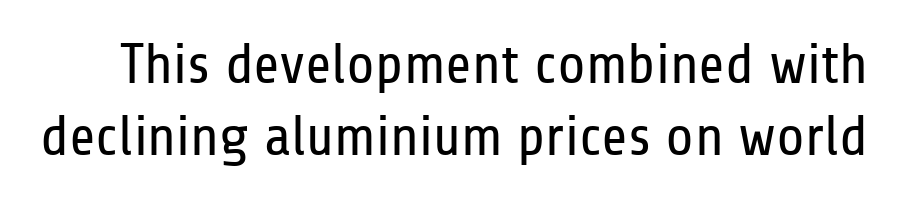
Q: Is the text bold? A: No.
Q: Is the text italic (slanted)? A: No, it is upright.
Q: Is the typeface a serif or a sans-serif typeface? A: Sans-serif.
Q: Is the text underlined? A: No.
Q: Is the spacing between letters normal or unusually wide? A: Normal.
Q: Is the spacing between lines tight, normal or loose? A: Normal.
Q: Width (condensed, normal, or wide)? A: Condensed.
Q: Stroke contrast? A: Low.
Q: x-height? A: Medium.
Q: Monospaced? A: No.
